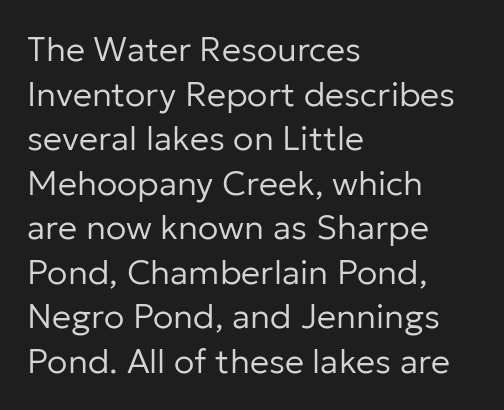
{"serif": "no", "italic": "no", "bold": "no", "weight": "regular", "width": "normal", "stroke_contrast": "low", "x_height": "medium", "monospaced": "no", "underline": "no", "align": "left", "line_spacing": "normal", "line_spacing_ratio": 1.31, "letter_spacing": "normal", "letter_spacing_em": 0.0, "glyph_px": 34}
